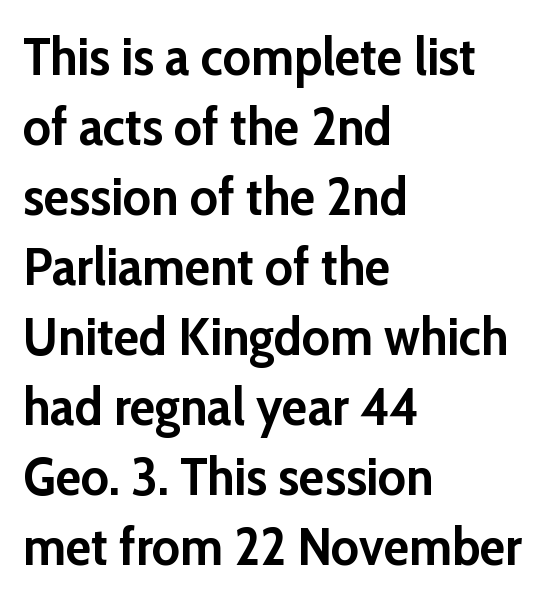
The compositor pushed each line to the left boundary. These lines sit exactly where default settings would place them. Varying glyph widths throughout — classic text-font behaviour. Unmarked baselines from the first word to the last. A typesetter would call this zero additional tracking.
